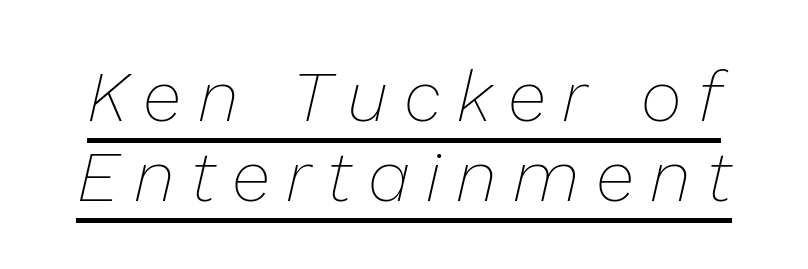
Between one letter and the next there's a generous, obvious gap. The text carries the slant typical of an italic or oblique font. If you measured baseline to baseline, you'd find a short distance. Varying glyph widths throughout — classic text-font behaviour. Check the space under the baseline: a stroke is drawn there.
